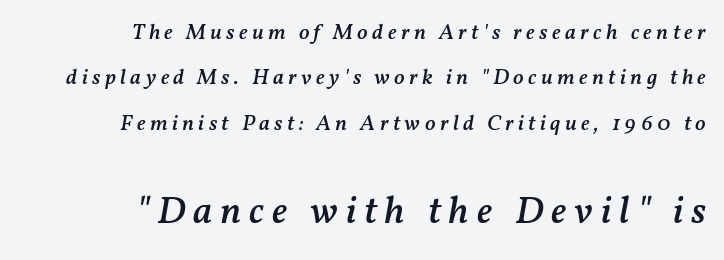
The image shows 39 px semibold type, italic (leaning right); set right-aligned, loose line spacing (2.06x), unusually wide letter spacing (+0.2 em), not underlined; the second (bottom) block is 1.77x larger; medium stroke contrast and a medium x-height.
